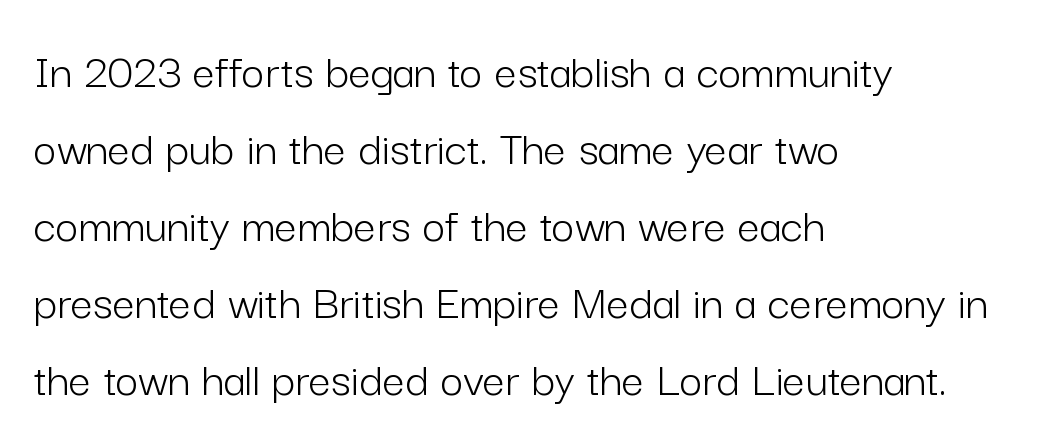
{"serif": "no", "italic": "no", "bold": "no", "weight": "light", "width": "normal", "stroke_contrast": "low", "x_height": "medium", "monospaced": "no", "underline": "no", "align": "left", "line_spacing": "normal", "line_spacing_ratio": 1.54, "letter_spacing": "normal", "letter_spacing_em": 0.0, "glyph_px": 50}
